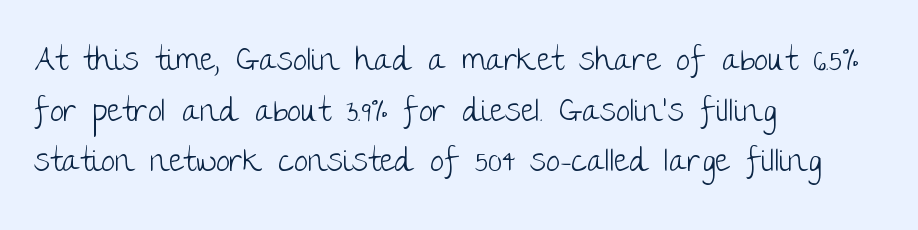
Short note: letters normally spaced. The passage shown is typeset with a sans-serif family. Summary of weight: not heavy and not bold. How would I describe the line gaps? Plain and ordinary. Only glyphs here, with clear space below each row.
